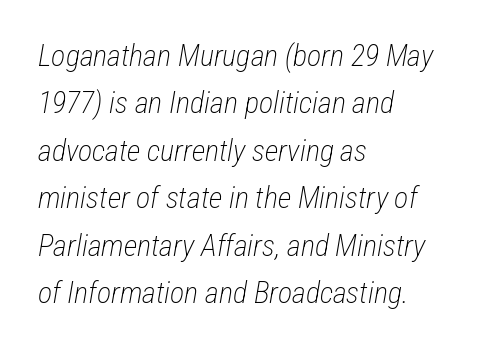
Tracking value appears to be zero — textbook default spacing. Character widths vary here, with narrow letters taking less room than wide ones. The typesetter chose a ragged-right arrangement here. The area under the type is left untouched. Quick note: italic. The line-height multiplier appears to be the usual default.
